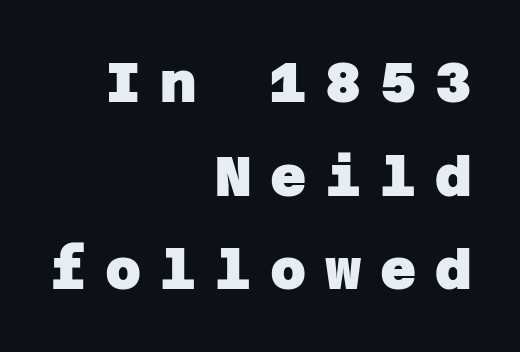
The gaps between neighbouring characters are conspicuously large. Stroke terminals: plain, sans-serif. Each line ends at the same right margin while the left side varies. Just letters on the line, the space beneath them empty.
